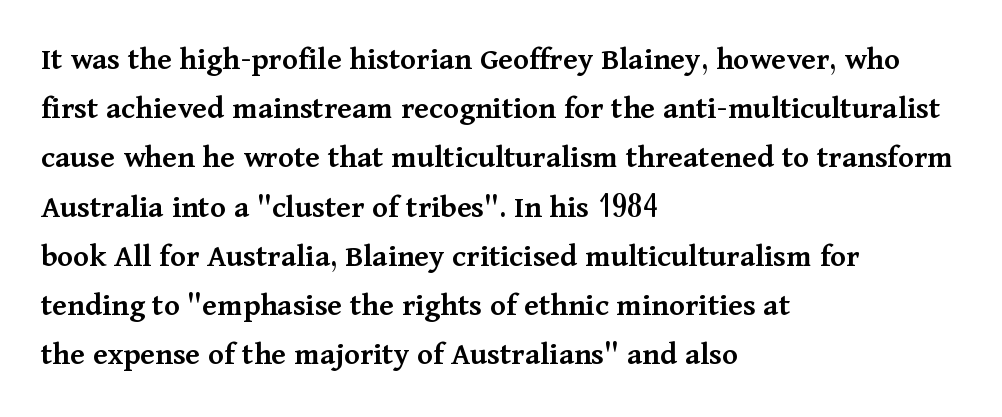
The image shows 33 px semibold serif type, upright; set left-aligned, normal line spacing (1.49x), normal letter spacing, not underlined; medium stroke contrast and a medium x-height.
